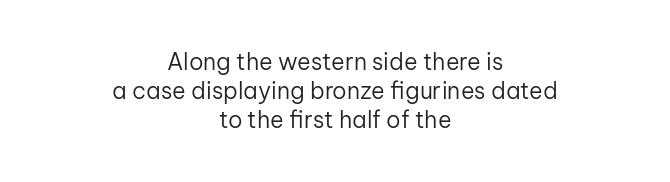
Tracking here is standard; glyphs follow each other at the usual distance. Posture: upright roman. Descenders hang freely into open space. Normally led — the rows are evenly, conventionally spaced. Is the block centered? Yes — each line is placed symmetrically about the middle. Summary of weight: not heavy and not bold.
